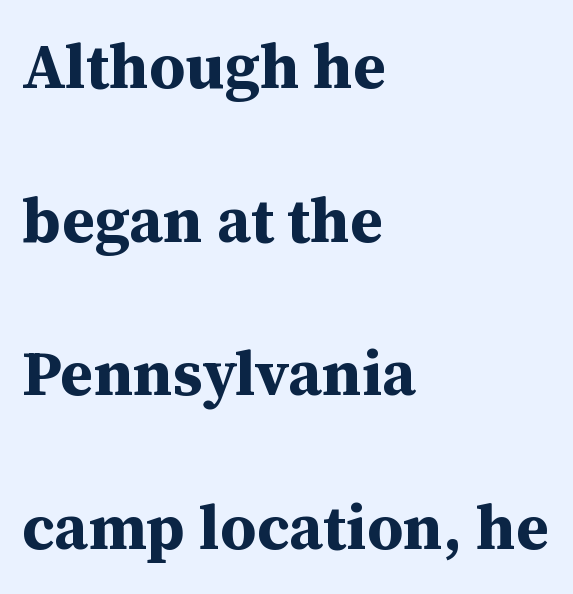
In terms of weight, the rendering is a true, heavy bold. Each letter's strokes conclude with small projecting serifs. The lines in this sample share a left origin and differ only in where they stop. This sample trades compactness for vertical openness between lines. A typesetter would call this proportional, since set widths differ per character.
